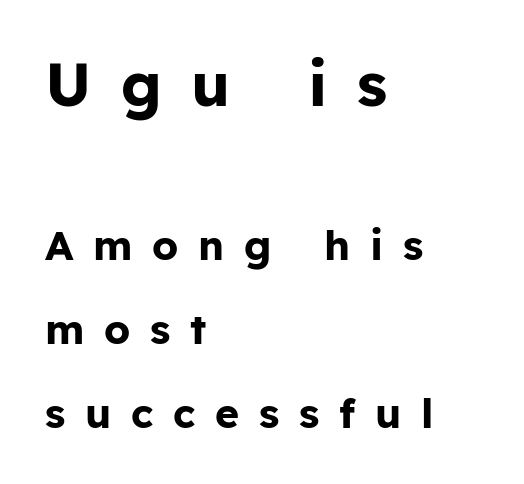
Note: no serifs on the glyphs. The string is rendered with underlining switched off. In terms of weight, the rendering is a true, heavy bold. Spacing verdict: proportional, widths tailored to each character.
